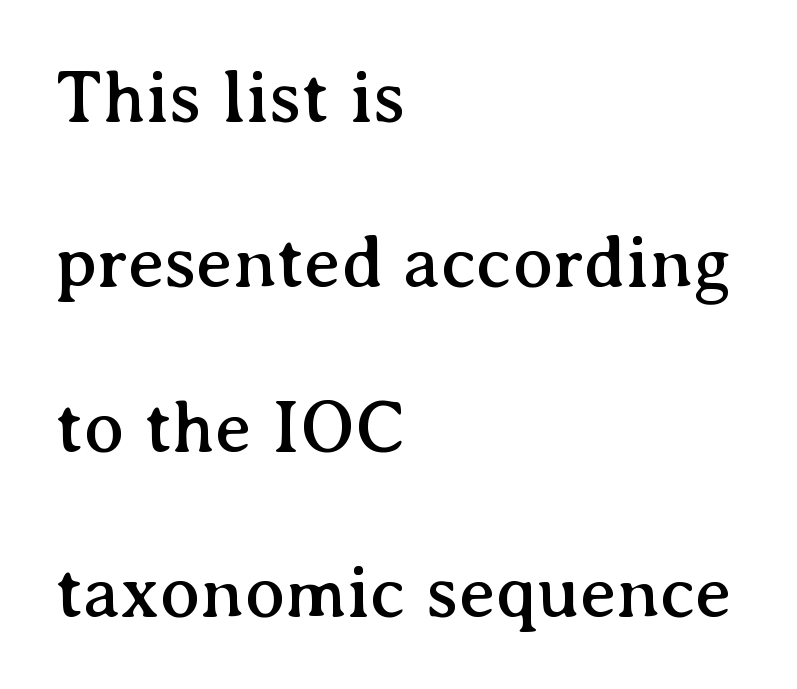
The rendering keeps characters at their native spacing. These lines are rendered in a variable-pitch font. The lettering holds an erect, upright posture throughout. Where is the straight margin? On the left. The typeface chosen for these lines features serifs.
